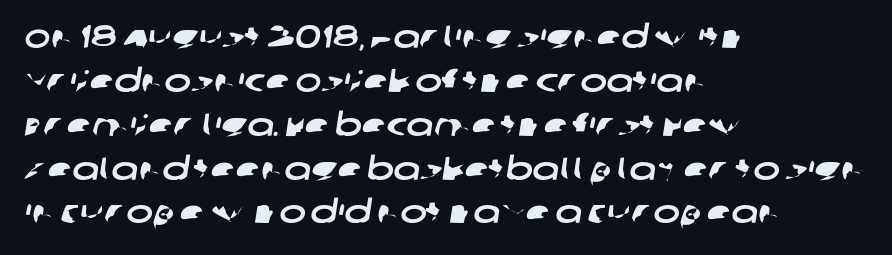
Q: Is the typeface a serif or a sans-serif typeface? A: Sans-serif.
Q: Is the text underlined? A: No.
Q: How is the paragraph aligned? A: Left-aligned.
Q: Is the spacing between letters normal or unusually wide? A: Normal.
Q: Is the spacing between lines tight, normal or loose? A: Normal.
Q: Width (condensed, normal, or wide)? A: Wide.
Q: Stroke contrast? A: Low.
Q: x-height? A: Large.
Q: Monospaced? A: No.
